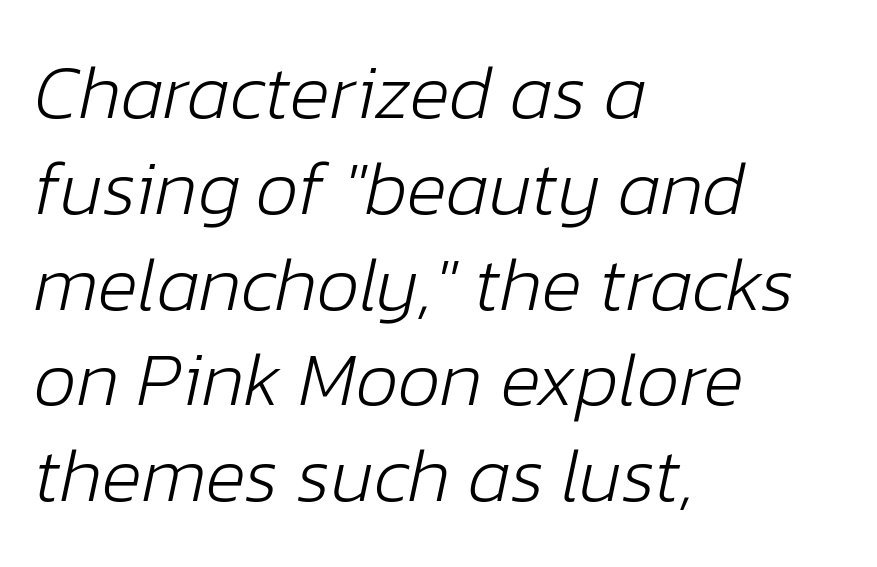
Characters follow at the spacing the type designer built in. The rendering uses a moderate line-height, typical for paragraphs. Posture: slanted. These lines are rendered in a variable-pitch font.
